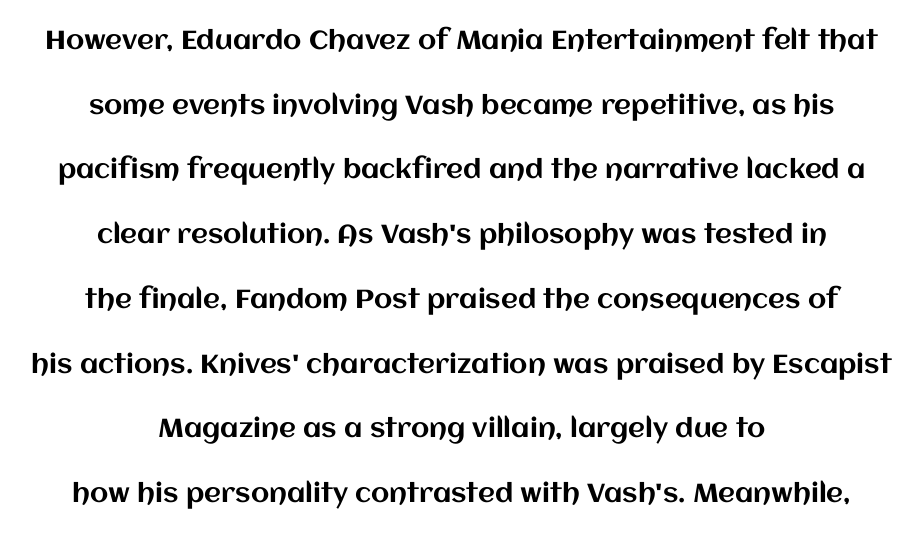
Q: Is the text italic (slanted)? A: No, it is upright.
Q: Is the text underlined? A: No.
Q: How is the paragraph aligned? A: Centered.
Q: Is the spacing between letters normal or unusually wide? A: Normal.
Q: Is the spacing between lines tight, normal or loose? A: Loose.
